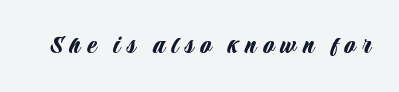
The image shows 28 px condensed sans-serif type; set unusually wide letter spacing (+0.23 em), not underlined; low stroke contrast and a large x-height.
